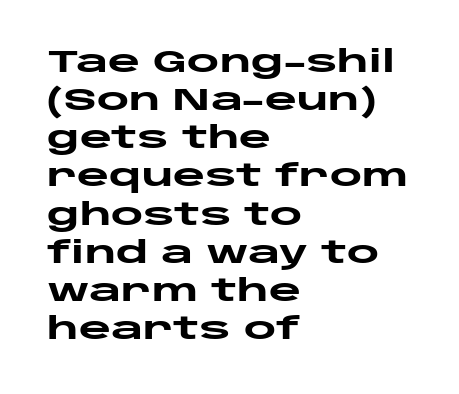
The image shows 31 px heavy, wide sans-serif type, upright; set left-aligned, line spacing 1.23x, normal letter spacing, not underlined; low stroke contrast and a large x-height.
